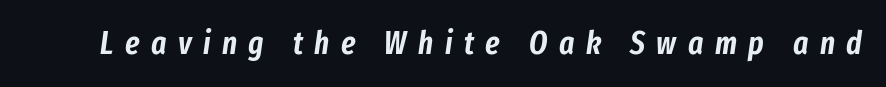
This sample uses an oblique cut, with every glyph tilted off the vertical. Display-style spreading of the glyphs; the letterfit is very open. The face used here is proportionally spaced, like ordinary book or web type. Letters rest on an invisible, unmarked baseline.
